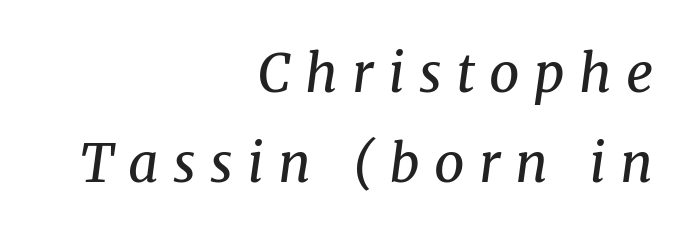
The image shows 53 px regular-weight serif type, italic (leaning right); set right-aligned, normal line spacing (1.7x), unusually wide letter spacing (+0.27 em), not underlined; medium stroke contrast and a medium x-height.
